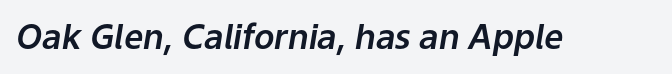
The image shows 34 px text type, italic (leaning right); set normal letter spacing, not underlined; low stroke contrast and a medium x-height.
